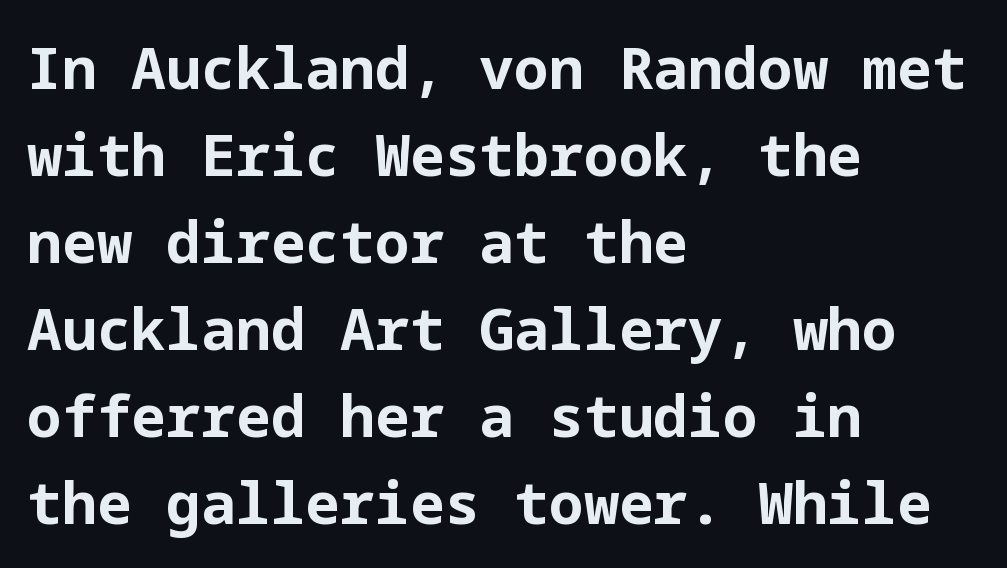
Q: Is the text bold? A: Yes.
Q: Is the text italic (slanted)? A: No, it is upright.
Q: Is the typeface a serif or a sans-serif typeface? A: Sans-serif.
Q: Is the text underlined? A: No.
Q: How is the paragraph aligned? A: Left-aligned.
Q: Is the spacing between letters normal or unusually wide? A: Normal.
Q: Is the spacing between lines tight, normal or loose? A: Normal.
Q: Width (condensed, normal, or wide)? A: Normal.
Q: Stroke contrast? A: Low.
Q: x-height? A: Medium.
